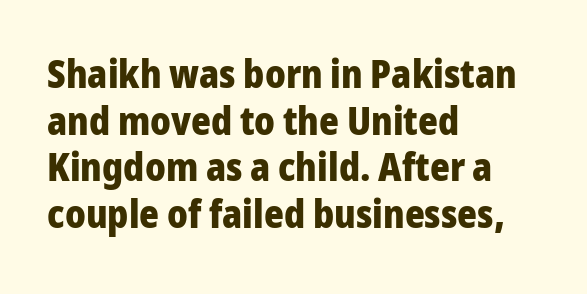
Q: Is the text bold? A: Yes.
Q: Is the text italic (slanted)? A: No, it is upright.
Q: Is the typeface a serif or a sans-serif typeface? A: Sans-serif.
Q: Is the text underlined? A: No.
Q: How is the paragraph aligned? A: Left-aligned.
Q: Is the spacing between letters normal or unusually wide? A: Normal.
Q: Width (condensed, normal, or wide)? A: Normal.
Q: Stroke contrast? A: Low.
Q: x-height? A: Medium.
Q: Monospaced? A: No.
